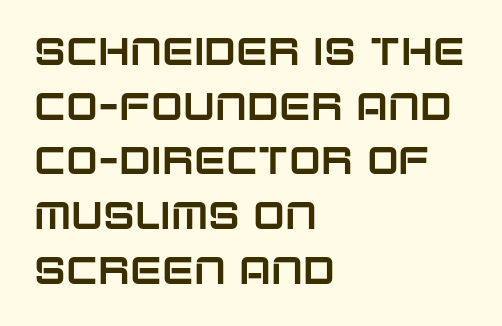
The image shows 38 px sans-serif type, upright; set left-aligned, normal line spacing (1.44x), normal letter spacing, not underlined; low stroke contrast and a large x-height.
